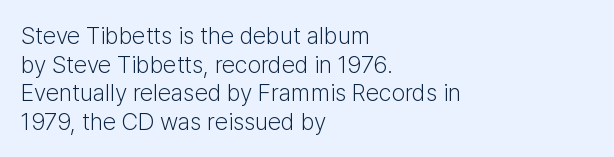
The image shows 24 px text type, upright; set left-aligned, line spacing 1.19x, normal letter spacing, not underlined.
